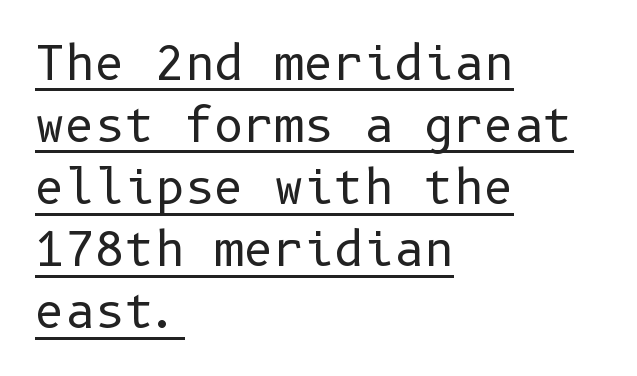
Every row of glyphs begins at an identical x-position on the left. The face used here appears with an underline applied. The passage shown stacks its lines at a standard gap. The type sits square on the baseline with zero lean. The passage shown is not bold in any degree.
